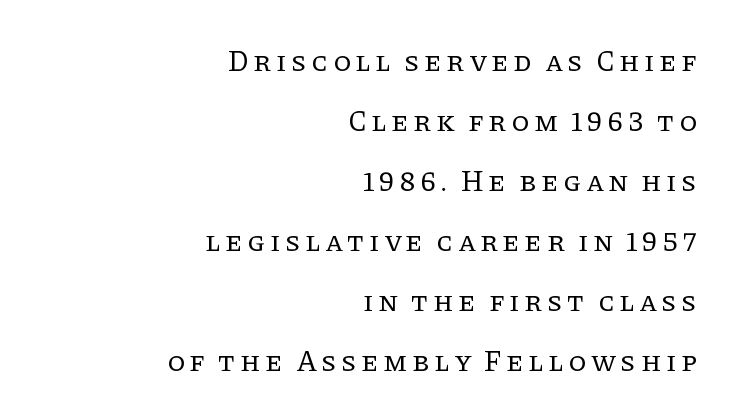
{"serif": "yes", "italic": "no", "bold": "no", "weight": "regular", "width": "normal", "stroke_contrast": "low", "x_height": "large", "monospaced": "no", "underline": "no", "align": "right", "line_spacing": "loose", "line_spacing_ratio": 2.07, "glyph_px": 29}
